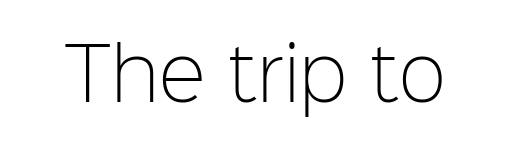
Q: Is the text bold? A: No.
Q: Is the text italic (slanted)? A: No, it is upright.
Q: Is the typeface a serif or a sans-serif typeface? A: Sans-serif.
Q: Is the text underlined? A: No.
Q: Is the spacing between letters normal or unusually wide? A: Normal.
Q: Width (condensed, normal, or wide)? A: Normal.
Q: Stroke contrast? A: Low.
Q: x-height? A: Medium.
Q: Monospaced? A: No.
